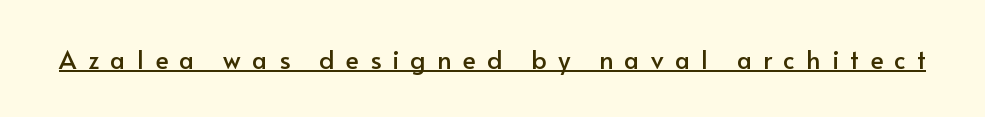
The image shows 25 px text type, upright; set unusually wide letter spacing (+0.45 em), underlined.
